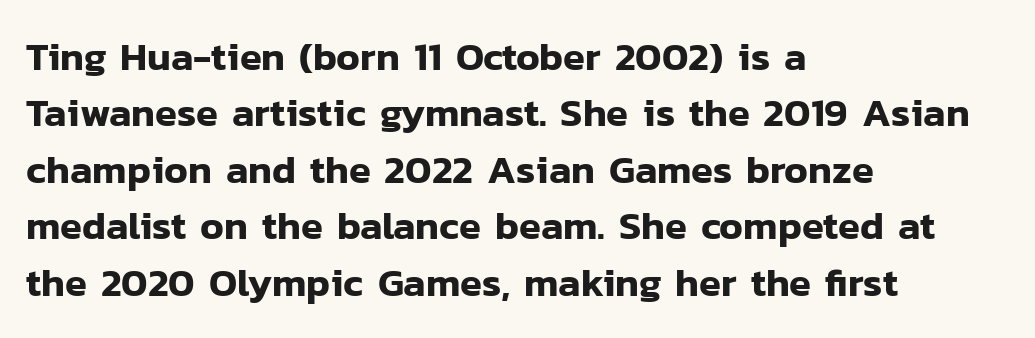
The image shows 40 px sans-serif type, upright; set left-aligned, normal line spacing (1.41x), normal letter spacing, not underlined; low stroke contrast and a medium x-height.
